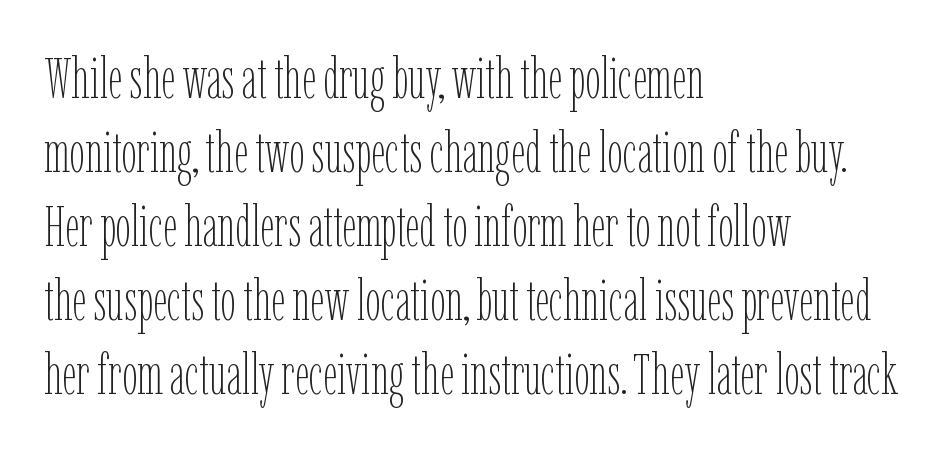
The image shows 56 px thin, condensed type, upright; set left-aligned, normal line spacing (1.32x), normal letter spacing, not underlined; low stroke contrast and a medium x-height.
